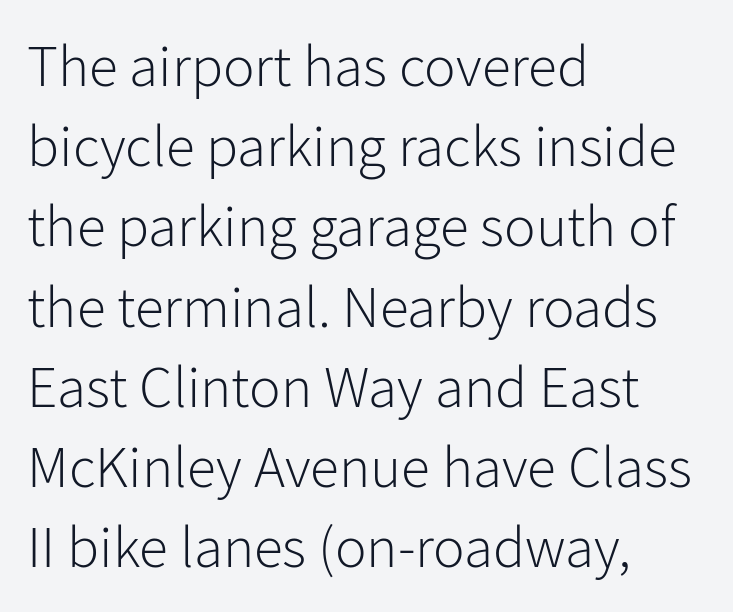
The image shows 59 px light sans-serif type, upright; set left-aligned, normal line spacing (1.36x), normal letter spacing, not underlined; low stroke contrast and a medium x-height.
